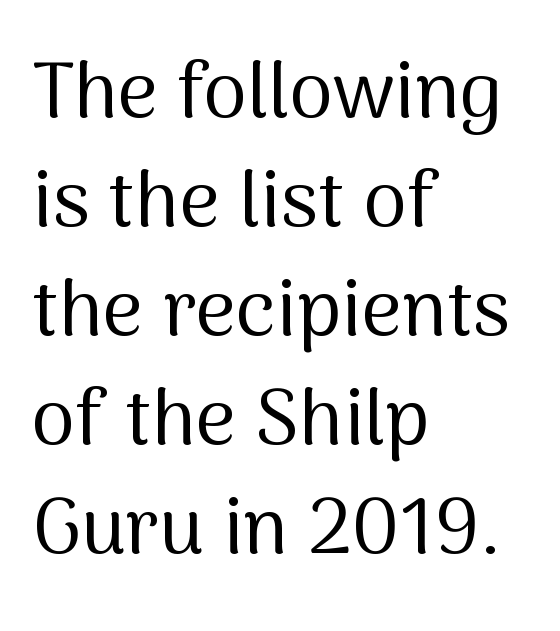
Q: Is the text bold? A: No.
Q: Is the text italic (slanted)? A: No, it is upright.
Q: Is the typeface a serif or a sans-serif typeface? A: Sans-serif.
Q: Is the text underlined? A: No.
Q: How is the paragraph aligned? A: Left-aligned.
Q: Is the spacing between letters normal or unusually wide? A: Normal.
Q: Is the spacing between lines tight, normal or loose? A: Normal.
Q: Width (condensed, normal, or wide)? A: Normal.
Q: Stroke contrast? A: Medium.
Q: x-height? A: Medium.
Q: Monospaced? A: No.
